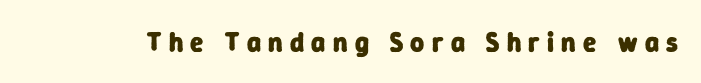
The image shows 27 px bold type; set unusually wide letter spacing (+0.27 em), not underlined.
